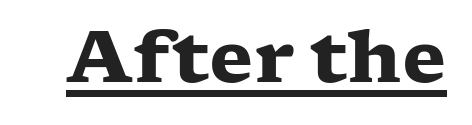
Emphasis is given by a line drawn under the lettering. You could not count columns in this text — the font is proportionally spaced. The strokes are fattened all the way to bold. Standard letterfit; no display-style spreading of the glyphs. Characters remain perfectly vertical along every line. Small tapered or slab feet sit at the stroke ends, so this counts as serif.
